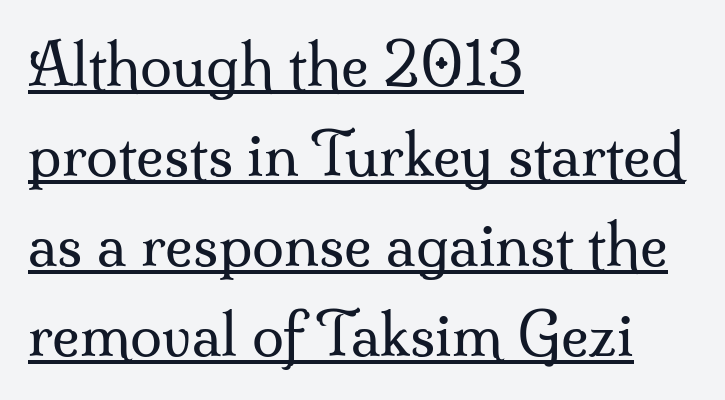
{"serif": "yes", "italic": "no", "bold": "no", "weight": "regular", "width": "normal", "stroke_contrast": "medium", "x_height": "small", "monospaced": "no", "underline": "yes", "align": "left", "line_spacing": "normal", "line_spacing_ratio": 1.55, "letter_spacing": "normal", "letter_spacing_em": 0.0, "glyph_px": 58}
